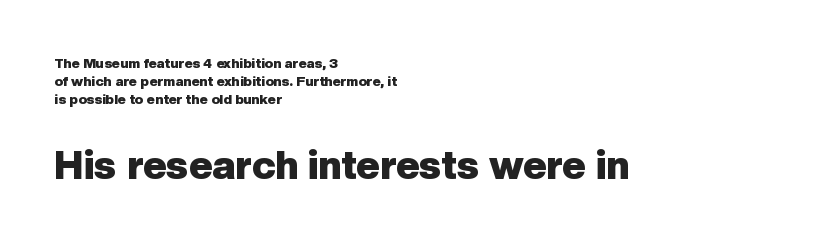
Q: Is the text bold? A: Yes.
Q: Is the text italic (slanted)? A: No, it is upright.
Q: Is the typeface a serif or a sans-serif typeface? A: Sans-serif.
Q: Is the text underlined? A: No.
Q: How is the paragraph aligned? A: Left-aligned.
Q: Is the spacing between letters normal or unusually wide? A: Normal.
Q: Is the spacing between lines tight, normal or loose? A: Normal.
Q: Which block of text is set in a larger size, the first (top) or the second (bottom)? A: The second (bottom) one.
Q: Width (condensed, normal, or wide)? A: Normal.
Q: Stroke contrast? A: Low.
Q: x-height? A: Medium.
Q: Monospaced? A: No.
